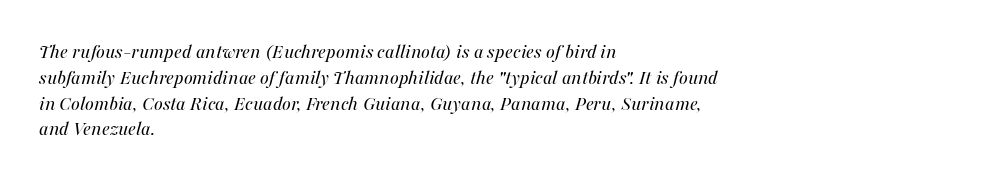
Stroke thickness stays within the range of a standard reading face or lighter. Alignment: flush left. The axis of the letterforms is tilted away from vertical. Check the space under the baseline: it is left empty. The rendering keeps characters at their native spacing.
